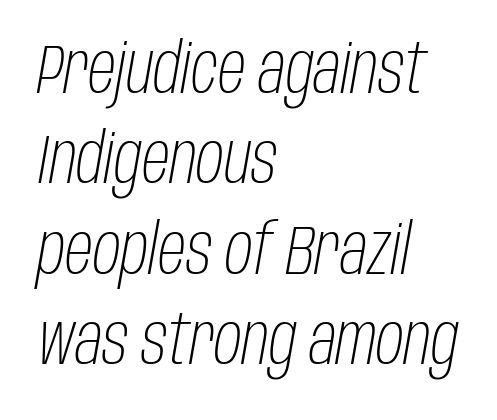
{"italic": "yes", "lean": "right", "slant_degrees": 10, "bold": "no", "weight": "light", "width": "condensed", "stroke_contrast": "low", "x_height": "large", "monospaced": "no", "underline": "no", "align": "left", "line_spacing": "normal", "line_spacing_ratio": 1.31, "letter_spacing": "normal", "letter_spacing_em": 0.0, "glyph_px": 69}
